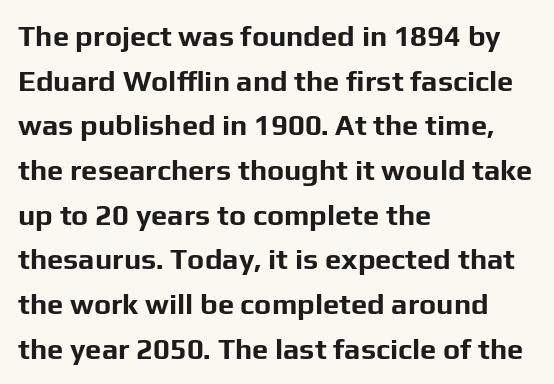
{"serif": "no", "italic": "no", "bold": "yes", "weight": "bold", "width": "normal", "stroke_contrast": "low", "x_height": "medium", "monospaced": "no", "underline": "no", "align": "left", "line_spacing": "normal", "line_spacing_ratio": 1.54, "letter_spacing": "normal", "letter_spacing_em": 0.0, "glyph_px": 29}
